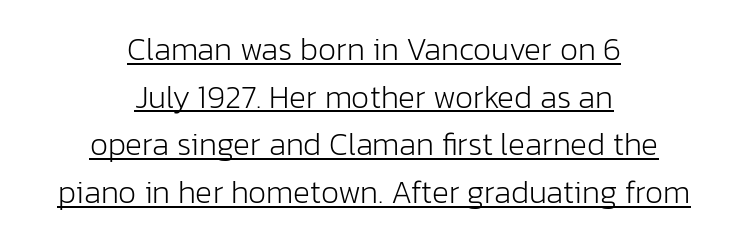
Q: Is the text bold? A: No.
Q: Is the text italic (slanted)? A: No, it is upright.
Q: Is the typeface a serif or a sans-serif typeface? A: Sans-serif.
Q: Is the text underlined? A: Yes.
Q: How is the paragraph aligned? A: Centered.
Q: Is the spacing between letters normal or unusually wide? A: Normal.
Q: Is the spacing between lines tight, normal or loose? A: Normal.
Q: Width (condensed, normal, or wide)? A: Normal.
Q: Stroke contrast? A: Low.
Q: x-height? A: Medium.
Q: Monospaced? A: No.
